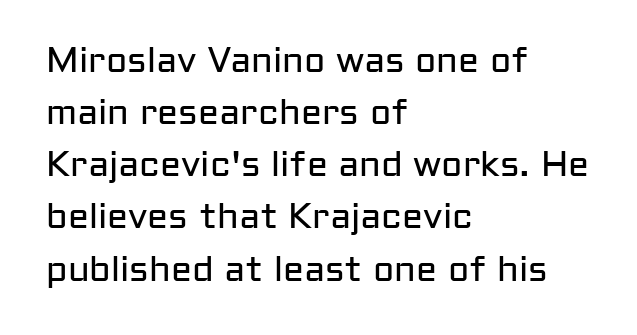
Q: Is the text bold? A: No.
Q: Is the text italic (slanted)? A: No, it is upright.
Q: Is the typeface a serif or a sans-serif typeface? A: Sans-serif.
Q: Is the text underlined? A: No.
Q: How is the paragraph aligned? A: Left-aligned.
Q: Is the spacing between letters normal or unusually wide? A: Normal.
Q: Is the spacing between lines tight, normal or loose? A: Normal.
Q: Width (condensed, normal, or wide)? A: Normal.
Q: Stroke contrast? A: Low.
Q: x-height? A: Medium.
Q: Monospaced? A: No.
